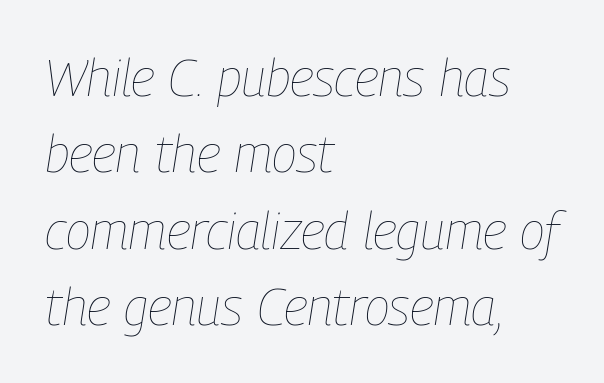
Short note: letters normally spaced. Quick note: interline space is typical. Do the characters align in a grid? No, the font is proportional. Looking at the ascenders, they clearly lean. The foot of each line stays bare and open.
